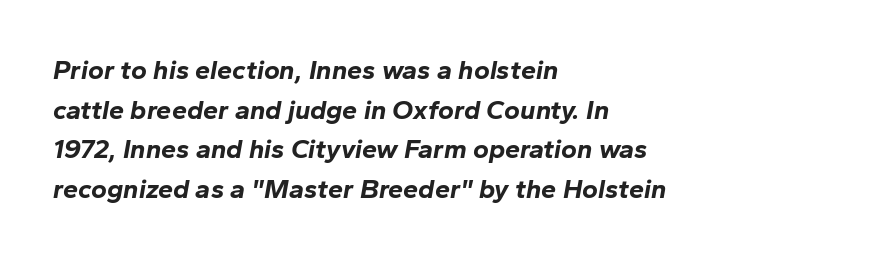
Q: Is the text bold? A: Yes.
Q: Is the text italic (slanted)? A: Yes, it leans right by about 10 degrees.
Q: Is the text underlined? A: No.
Q: How is the paragraph aligned? A: Left-aligned.
Q: Is the spacing between letters normal or unusually wide? A: Normal.
Q: Is the spacing between lines tight, normal or loose? A: Normal.
